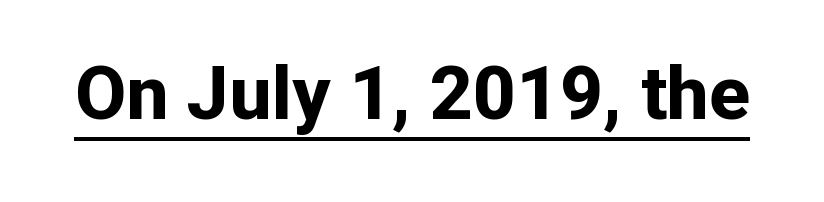
Q: Is the text bold? A: Yes.
Q: Is the text italic (slanted)? A: No, it is upright.
Q: Is the typeface a serif or a sans-serif typeface? A: Sans-serif.
Q: Is the text underlined? A: Yes.
Q: Is the spacing between letters normal or unusually wide? A: Normal.
Q: Width (condensed, normal, or wide)? A: Normal.
Q: Stroke contrast? A: Low.
Q: x-height? A: Medium.
Q: Monospaced? A: No.
